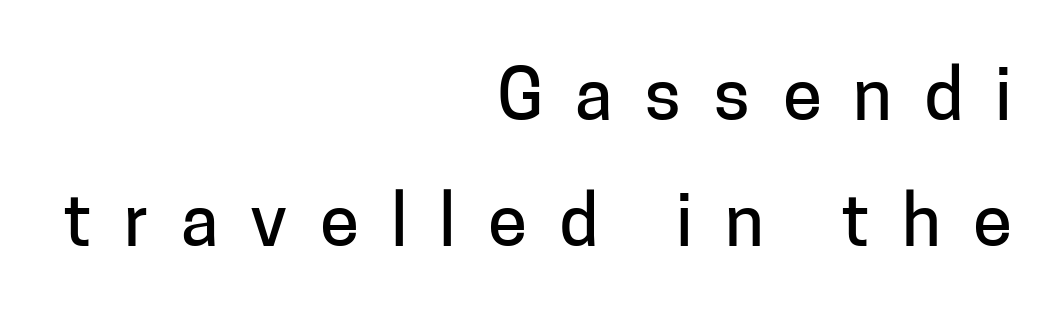
{"serif": "no", "italic": "no", "width": "normal", "stroke_contrast": "low", "x_height": "medium", "monospaced": "no", "underline": "no", "align": "right", "line_spacing_ratio": 1.78, "letter_spacing": "wide", "letter_spacing_em": 0.45, "glyph_px": 71}
